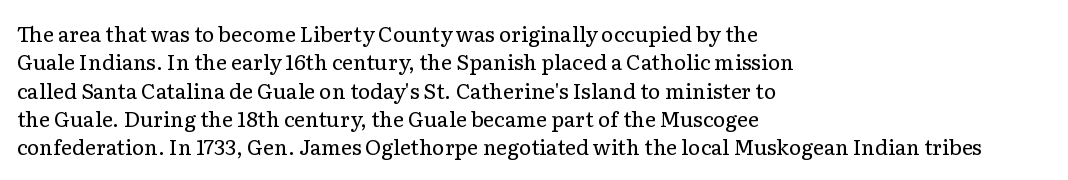
Evenly set lines give the paragraph a standard silhouette. Students, note that the glyphs here touch the page at normal intervals. In terms of posture, this sample is upright. Typeset ragged right — the left edge is the straight one.
